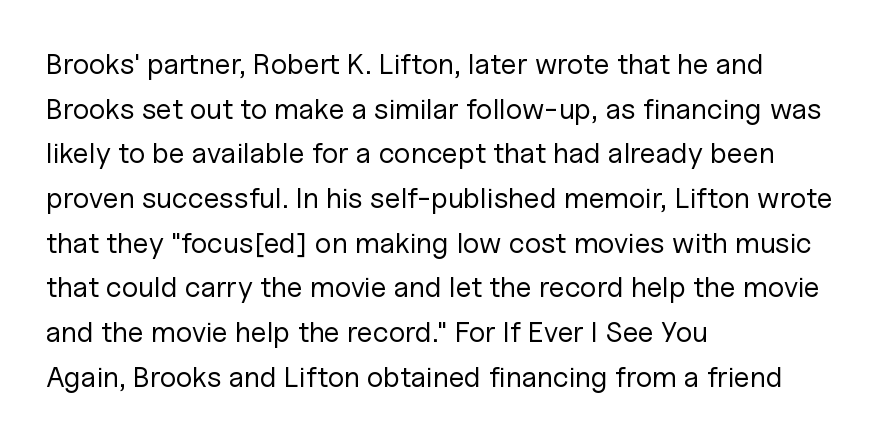
The image shows 29 px regular-weight sans-serif type, upright; set left-aligned, normal line spacing (1.54x), normal letter spacing, not underlined; low stroke contrast and a medium x-height.
